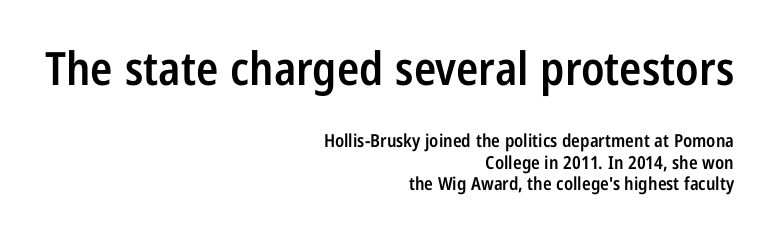
{"serif": "no", "italic": "no", "bold": "semi", "weight": "semibold", "width": "condensed", "stroke_contrast": "low", "x_height": "medium", "monospaced": "no", "underline": "no", "align": "right", "line_spacing_ratio": 1.2, "letter_spacing": "normal", "letter_spacing_em": 0.0, "larger_block": "first", "size_ratio": 2.56, "glyph_px": 46}
